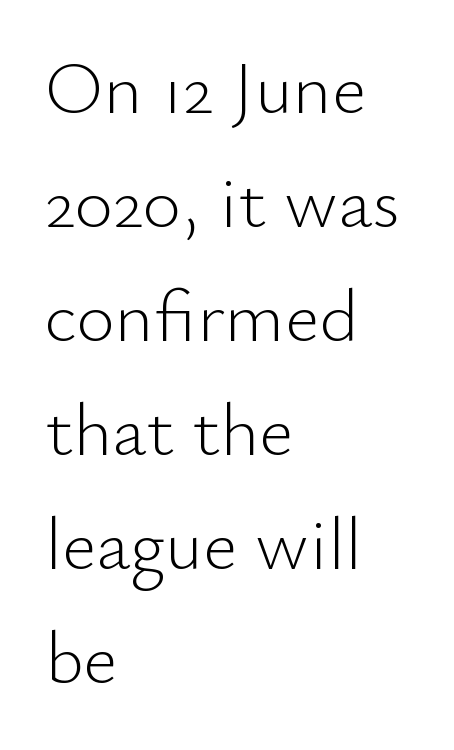
{"serif": "no", "italic": "no", "bold": "no", "weight": "light", "width": "normal", "stroke_contrast": "low", "x_height": "small", "monospaced": "no", "underline": "no", "align": "left", "line_spacing": "normal", "line_spacing_ratio": 1.54, "letter_spacing": "normal", "letter_spacing_em": 0.0, "glyph_px": 74}
